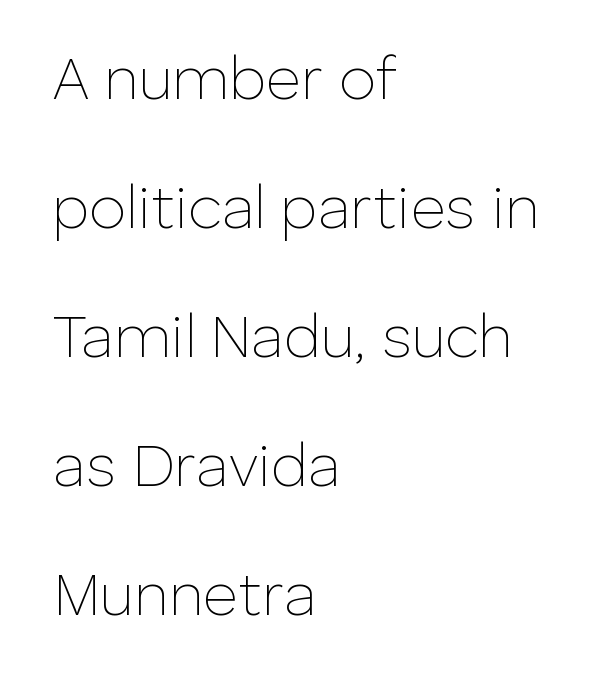
Posture: vertical. These lines are rendered in a variable-pitch font. The rendering keeps characters at their native spacing. Type style note: lacks serifs. The space between consecutive lines is lavish.
